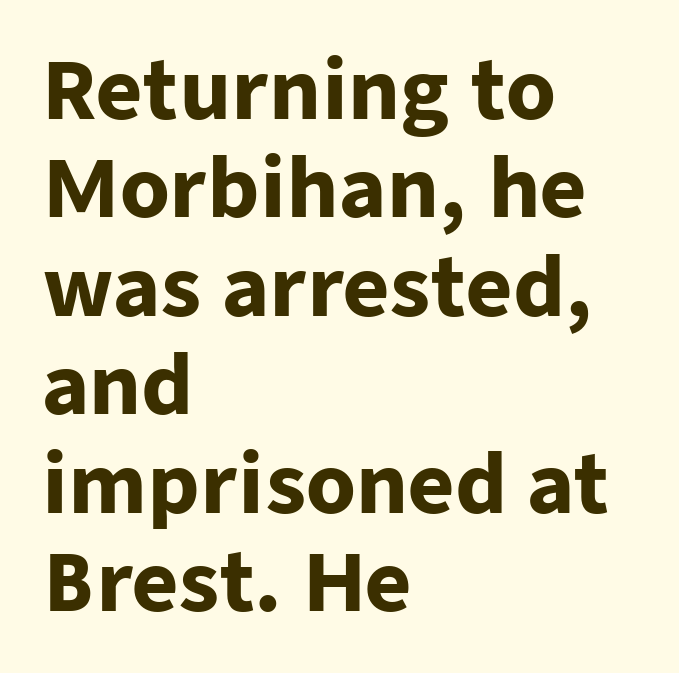
{"serif": "no", "italic": "no", "bold": "yes", "weight": "heavy", "width": "normal", "stroke_contrast": "low", "x_height": "medium", "monospaced": "no", "underline": "no", "align": "left", "line_spacing_ratio": 1.23, "letter_spacing": "normal", "letter_spacing_em": 0.0, "glyph_px": 80}
